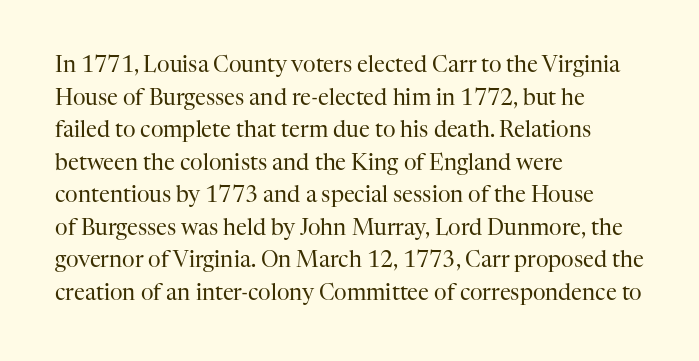
Rows of type keep a routine distance in the vertical direction. The space beneath each line is pristine and unruled. Which margin do the lines hug? The left one — the right edge is uneven. The letterforms sit shoulder to shoulder at normal distance.
